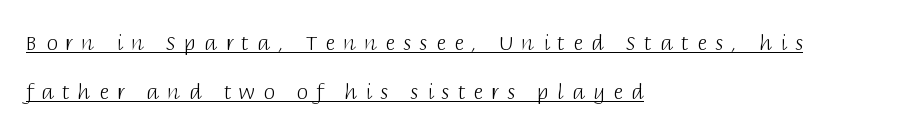
Q: Is the text bold? A: No.
Q: Is the text italic (slanted)? A: No, it is upright.
Q: Is the text underlined? A: Yes.
Q: How is the paragraph aligned? A: Left-aligned.
Q: Is the spacing between letters normal or unusually wide? A: Unusually wide.
Q: Is the spacing between lines tight, normal or loose? A: Loose.
